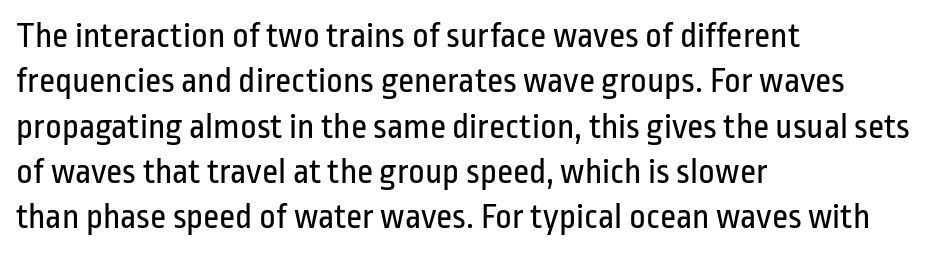
The image shows 36 px regular-weight, condensed sans-serif type, upright; set left-aligned, normal line spacing (1.26x), normal letter spacing, not underlined; low stroke contrast and a medium x-height.
